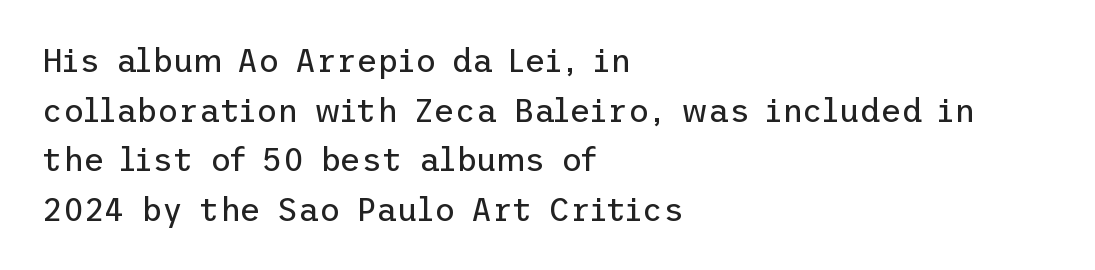
The image shows 32 px regular-weight sans-serif type, upright; set left-aligned, normal line spacing (1.55x), normal letter spacing, not underlined; low stroke contrast and a medium x-height.
